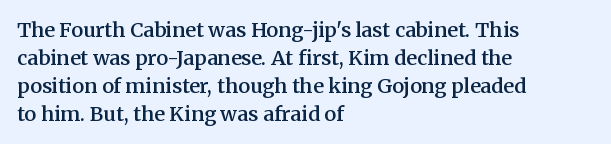
Designer's note — italics off, roman on. How are the letters spaced? Ordinarily, with no added tracking. Heft: intermediate — a semibold. Horizontal bands of white between lines are of average thickness. The typesetter chose a ragged-right arrangement here. Beneath every word, the page is bare.
